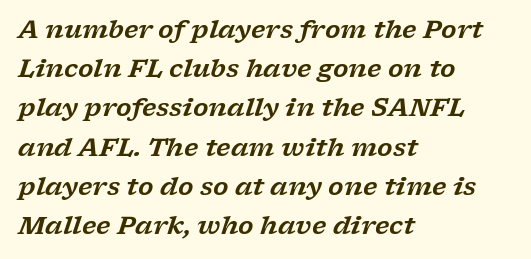
The image shows 25 px text type, italic (leaning right); set left-aligned, normal line spacing (1.57x), normal letter spacing, not underlined.
